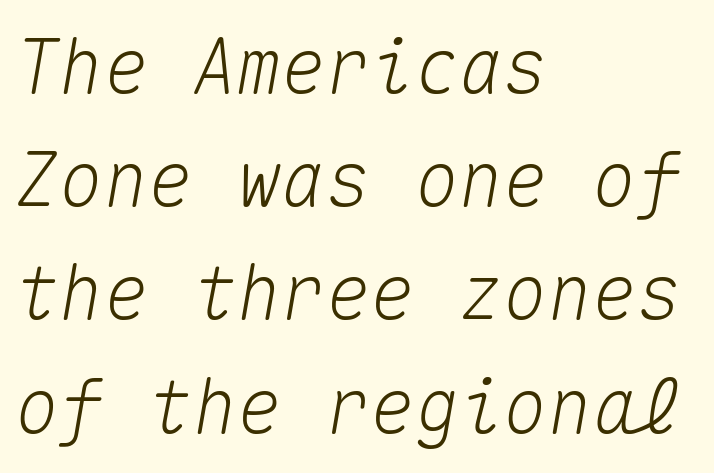
The image shows 74 px text type, italic (leaning right), monospaced; set left-aligned, normal line spacing (1.53x), normal letter spacing, not underlined; medium stroke contrast and a medium x-height.
